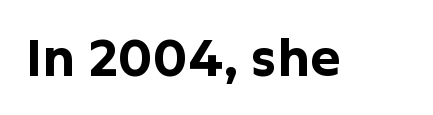
The image shows 51 px bold sans-serif type, upright; set normal letter spacing, not underlined; low stroke contrast and a medium x-height.
